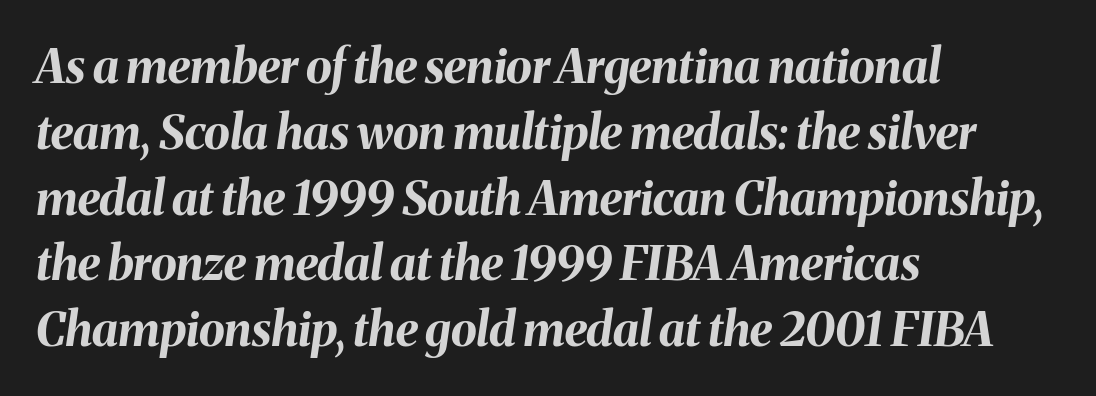
The whole block is typeset with a tilt. This rendering leaves character spacing at its baseline value. Plain, unruled lines of type. Baseline-to-baseline distance is the conventional proportion of letter height. Horizontal alignment here is leftward, the default for most running prose. Its strokes are broad and dark, the hallmark of bold type.
